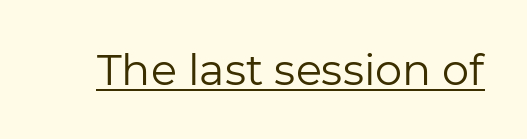
{"serif": "no", "italic": "no", "bold": "no", "weight": "regular", "width": "normal", "stroke_contrast": "low", "x_height": "medium", "monospaced": "no", "underline": "yes", "letter_spacing": "normal", "letter_spacing_em": 0.0, "glyph_px": 43}
